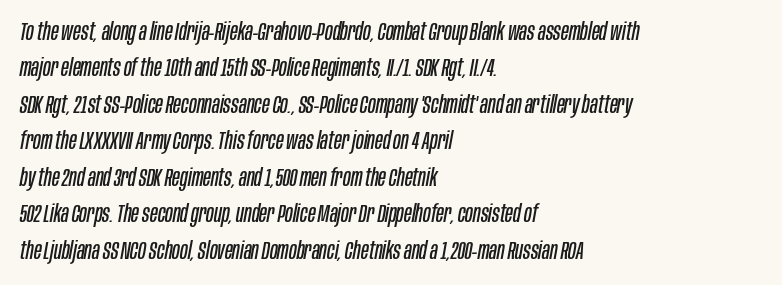
Horizontal alignment here is leftward, the default for most running prose. The specimen omits any rule beneath the text block's lines. This sample uses plain, unmodified letter spacing. This reads as an unemphasized weight, regular at the heaviest. A typesetter would call this leading conventional body-copy spacing. The text carries the slant typical of an italic or oblique font.
